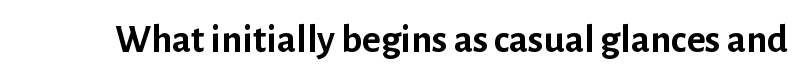
The image shows 40 px semibold sans-serif type, upright; set normal letter spacing, not underlined; low stroke contrast and a medium x-height.
